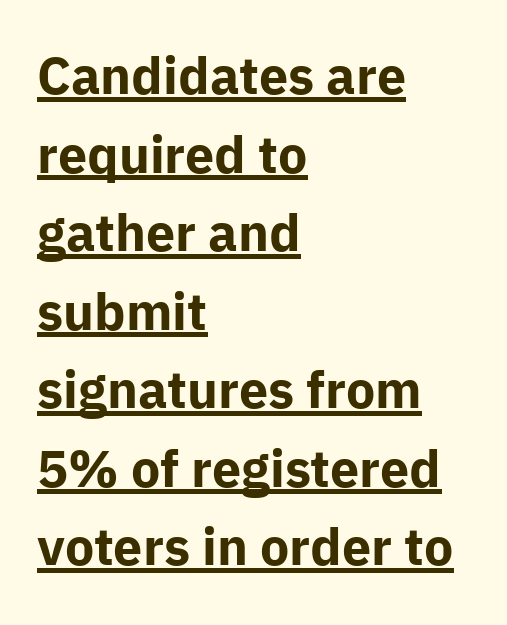
Q: Is the text bold? A: Yes.
Q: Is the text italic (slanted)? A: No, it is upright.
Q: Is the typeface a serif or a sans-serif typeface? A: Sans-serif.
Q: Is the text underlined? A: Yes.
Q: How is the paragraph aligned? A: Left-aligned.
Q: Is the spacing between letters normal or unusually wide? A: Normal.
Q: Is the spacing between lines tight, normal or loose? A: Normal.
Q: Width (condensed, normal, or wide)? A: Normal.
Q: Stroke contrast? A: Low.
Q: x-height? A: Medium.
Q: Monospaced? A: No.
